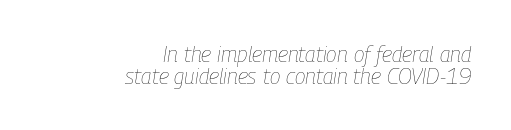
Q: Is the text bold? A: No.
Q: Is the text italic (slanted)? A: Yes, it leans right by about 9 degrees.
Q: Is the text underlined? A: No.
Q: How is the paragraph aligned? A: Right-aligned.
Q: Is the spacing between letters normal or unusually wide? A: Normal.
Q: Is the spacing between lines tight, normal or loose? A: Tight.
